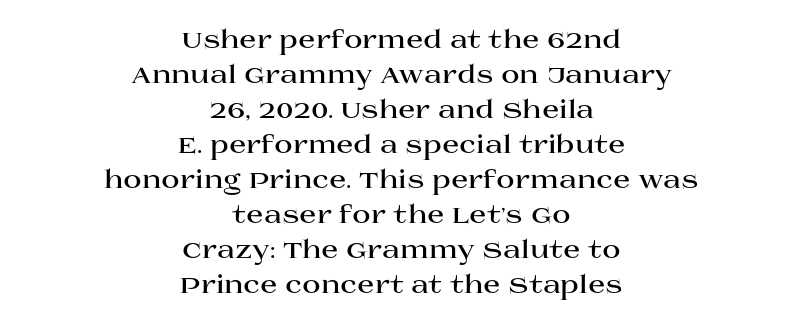
{"italic": "no", "bold": "yes", "underline": "no", "align": "center", "line_spacing": "normal", "line_spacing_ratio": 1.4, "letter_spacing": "normal", "letter_spacing_em": 0.0, "glyph_px": 25}
